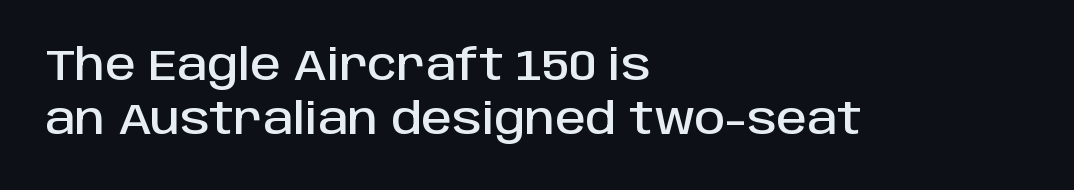
The image shows 43 px sans-serif type, upright; set left-aligned, normal line spacing (1.25x), normal letter spacing, not underlined; low stroke contrast and a large x-height.
